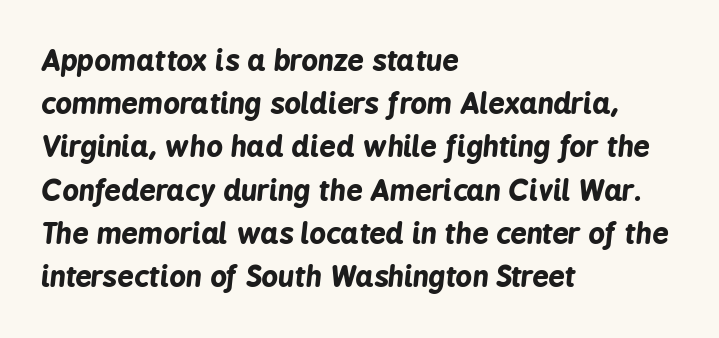
Q: Is the text bold? A: Yes.
Q: Is the text italic (slanted)? A: Yes, it leans right by about 6 degrees.
Q: Is the text underlined? A: No.
Q: How is the paragraph aligned? A: Left-aligned.
Q: Is the spacing between letters normal or unusually wide? A: Normal.
Q: Is the spacing between lines tight, normal or loose? A: Normal.
Q: Width (condensed, normal, or wide)? A: Condensed.
Q: Stroke contrast? A: Low.
Q: x-height? A: Medium.
Q: Monospaced? A: No.
